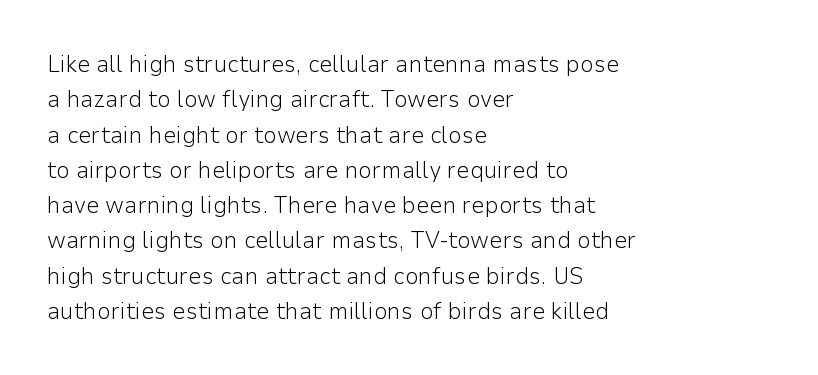
Tracking value appears to be zero — textbook default spacing. Posture: straight, roman, zero tilt. Leftover space on each line is placed entirely after the last word. This is not heavy type; no bold has been used.
